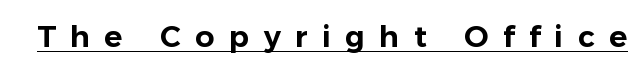
The image shows 30 px sans-serif type, upright; set unusually wide letter spacing (+0.48 em), underlined; low stroke contrast and a medium x-height.
